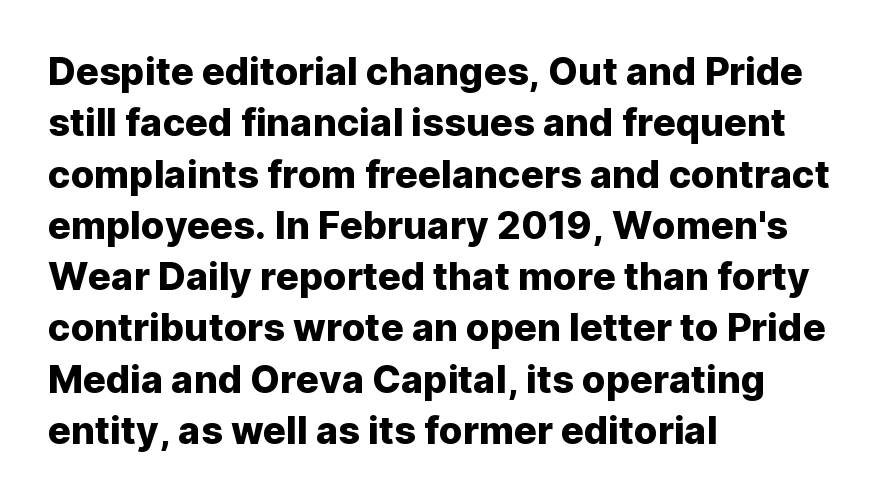
Q: Is the text italic (slanted)? A: No, it is upright.
Q: Is the typeface a serif or a sans-serif typeface? A: Sans-serif.
Q: Is the text underlined? A: No.
Q: How is the paragraph aligned? A: Left-aligned.
Q: Is the spacing between letters normal or unusually wide? A: Normal.
Q: Is the spacing between lines tight, normal or loose? A: Normal.
Q: Width (condensed, normal, or wide)? A: Normal.
Q: Stroke contrast? A: Low.
Q: x-height? A: Medium.
Q: Monospaced? A: No.
